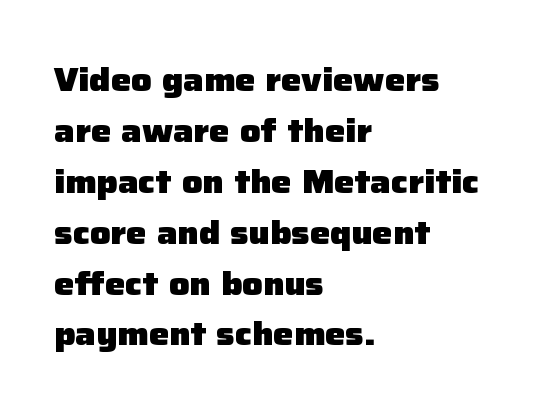
{"serif": "no", "italic": "no", "bold": "yes", "weight": "heavy", "width": "normal", "stroke_contrast": "low", "x_height": "medium", "monospaced": "no", "underline": "no", "align": "left", "line_spacing": "normal", "line_spacing_ratio": 1.59, "letter_spacing": "normal", "letter_spacing_em": 0.0, "glyph_px": 32}
